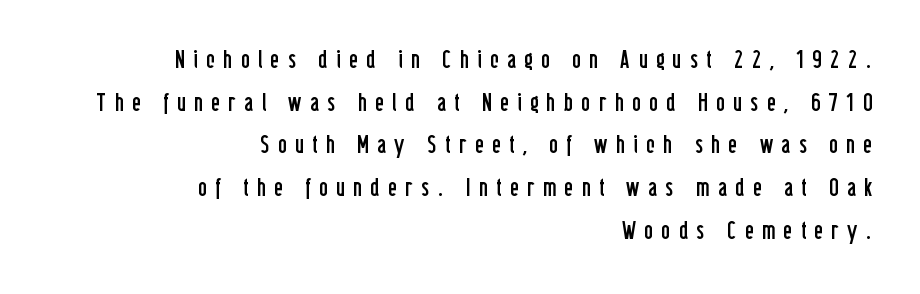
The strokes carry an ordinary text weight at most. Successive baselines arrive at the customary interval. Leftover space on each line is placed entirely before the opening word. Rule under the text: the space is simply empty.
